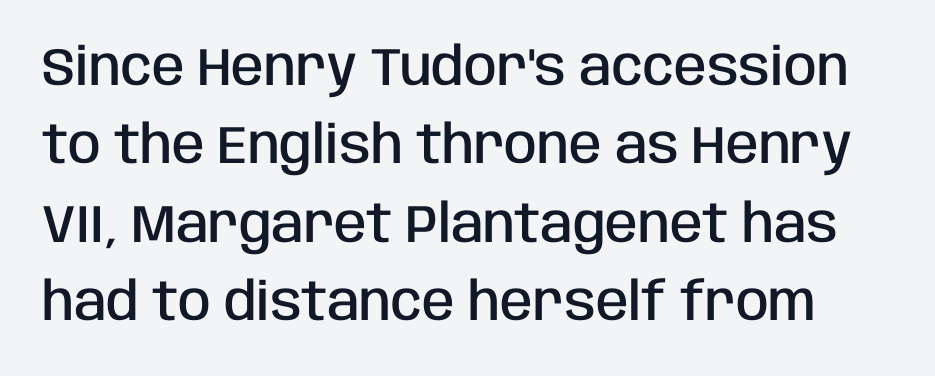
{"serif": "no", "italic": "no", "bold": "semi", "weight": "semibold", "width": "condensed", "stroke_contrast": "low", "x_height": "large", "monospaced": "no", "underline": "no", "line_spacing": "normal", "line_spacing_ratio": 1.48, "letter_spacing": "normal", "letter_spacing_em": 0.0, "glyph_px": 53}
